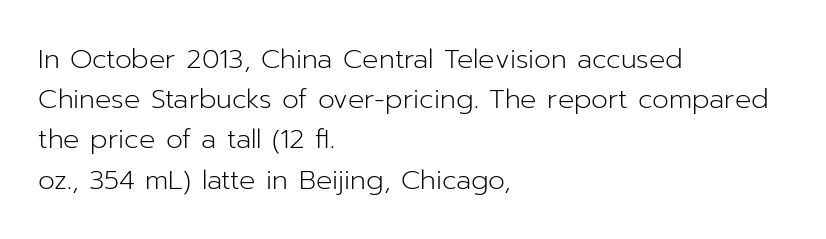
Q: Is the text bold? A: No.
Q: Is the text italic (slanted)? A: No, it is upright.
Q: Is the text underlined? A: No.
Q: How is the paragraph aligned? A: Left-aligned.
Q: Is the spacing between letters normal or unusually wide? A: Normal.
Q: Is the spacing between lines tight, normal or loose? A: Normal.
